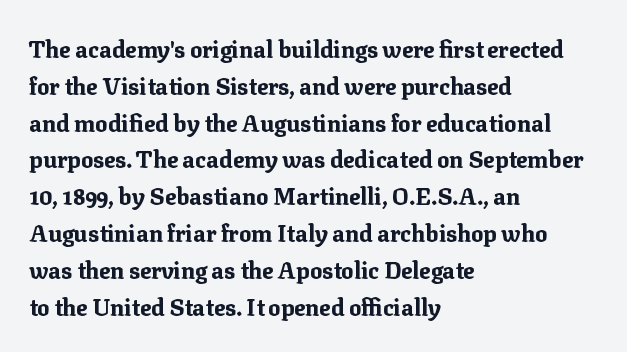
Q: Is the text bold? A: Yes.
Q: Is the text italic (slanted)? A: No, it is upright.
Q: Is the text underlined? A: No.
Q: How is the paragraph aligned? A: Left-aligned.
Q: Is the spacing between letters normal or unusually wide? A: Normal.
Q: Is the spacing between lines tight, normal or loose? A: Normal.
